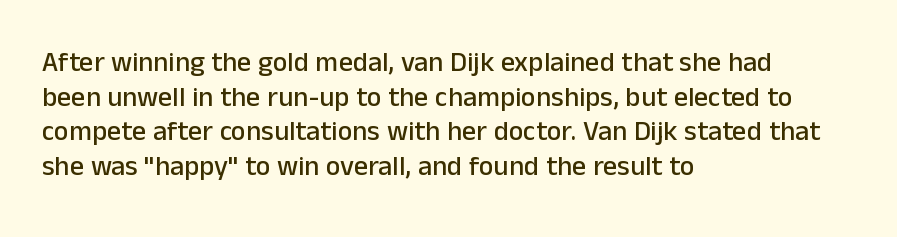
The image shows 28 px sans-serif type, upright; set left-aligned, line spacing 1.24x, normal letter spacing, not underlined; low stroke contrast and a medium x-height.
